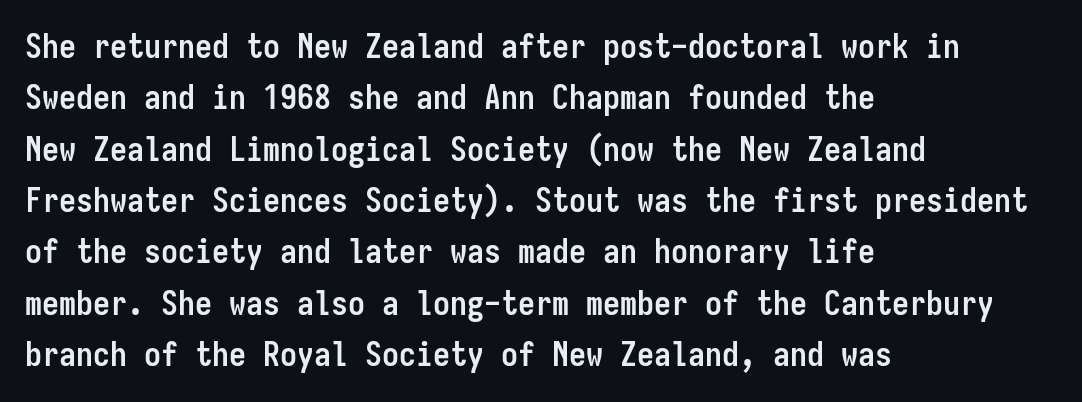
{"serif": "no", "italic": "no", "bold": "yes", "weight": "semibold", "width": "condensed", "stroke_contrast": "low", "x_height": "medium", "monospaced": "yes", "underline": "no", "align": "left", "line_spacing": "normal", "line_spacing_ratio": 1.51, "letter_spacing": "normal", "letter_spacing_em": 0.0, "glyph_px": 34}
